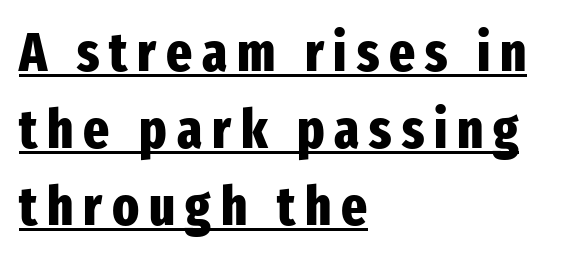
Note the varied advance widths — an 'i' is clearly narrower than an 'm'. Horizontally, the lines are justified to the leading edge only. Italic? Not at all — the glyphs are vertical. The characters display no serif detailing; their extremities are plain. Its strokes are broad and dark, the hallmark of bold type.
